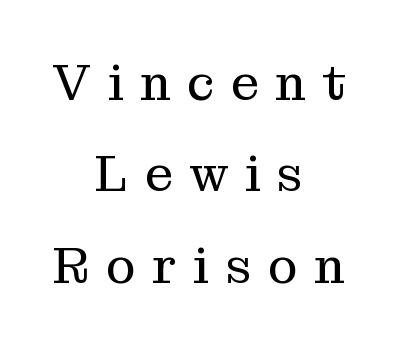
The image shows 50 px regular-weight serif type, upright; set centered, line spacing 1.83x, unusually wide letter spacing (+0.33 em), not underlined; medium stroke contrast and a medium x-height.
